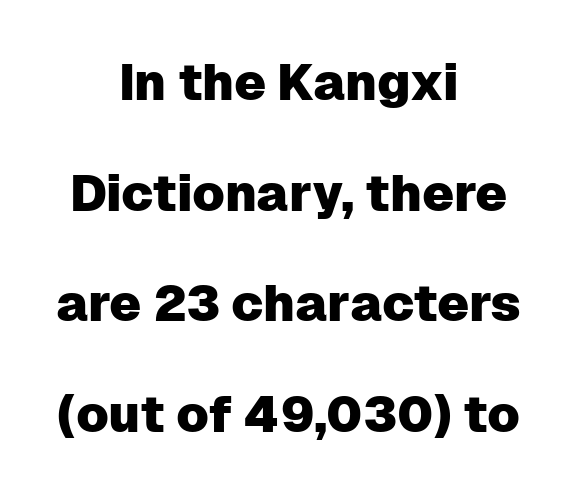
{"serif": "no", "italic": "no", "width": "normal", "stroke_contrast": "low", "x_height": "medium", "monospaced": "no", "underline": "no", "align": "center", "line_spacing": "loose", "line_spacing_ratio": 2.17, "letter_spacing": "normal", "letter_spacing_em": 0.0, "glyph_px": 51}
